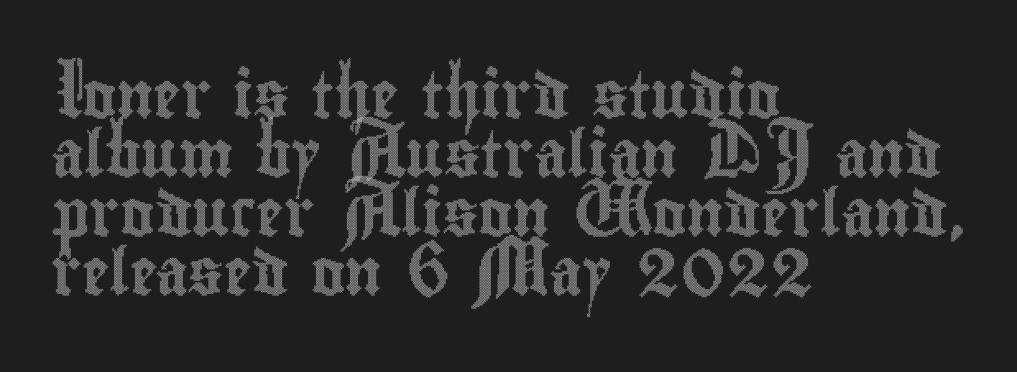
The image shows 46 px condensed type, upright; set left-aligned, normal line spacing (1.28x), normal letter spacing, not underlined; a small x-height.
